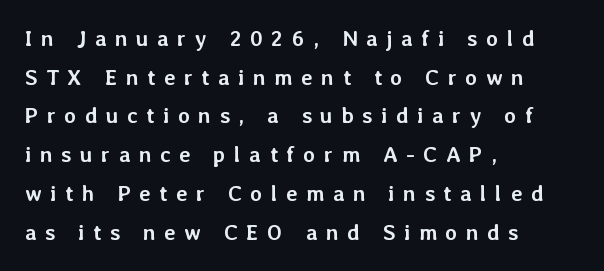
Q: Is the text bold? A: Yes.
Q: Is the text italic (slanted)? A: No, it is upright.
Q: Is the text underlined? A: No.
Q: How is the paragraph aligned? A: Left-aligned.
Q: Is the spacing between letters normal or unusually wide? A: Unusually wide.
